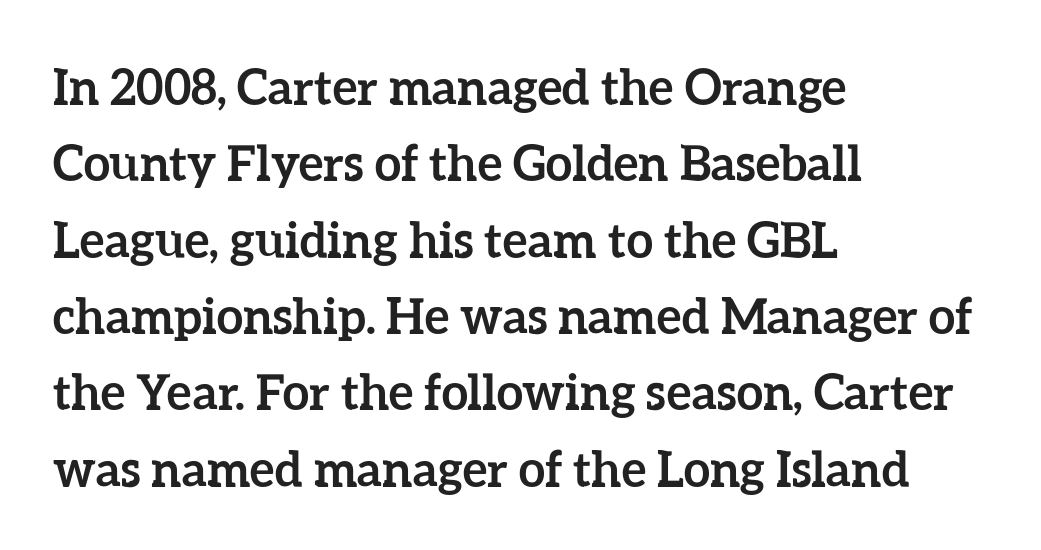
Q: Is the text bold? A: Yes.
Q: Is the text italic (slanted)? A: No, it is upright.
Q: Is the text underlined? A: No.
Q: How is the paragraph aligned? A: Left-aligned.
Q: Is the spacing between letters normal or unusually wide? A: Normal.
Q: Is the spacing between lines tight, normal or loose? A: Normal.
Q: Width (condensed, normal, or wide)? A: Normal.
Q: Stroke contrast? A: Low.
Q: x-height? A: Medium.
Q: Monospaced? A: No.
